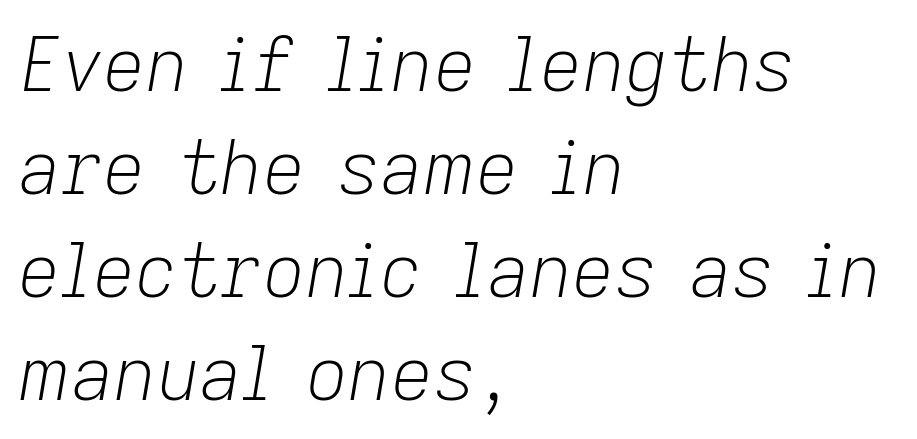
Q: Is the text bold? A: No.
Q: Is the text italic (slanted)? A: Yes, it leans right by about 9 degrees.
Q: Is the text underlined? A: No.
Q: How is the paragraph aligned? A: Left-aligned.
Q: Is the spacing between letters normal or unusually wide? A: Normal.
Q: Is the spacing between lines tight, normal or loose? A: Normal.
Q: Width (condensed, normal, or wide)? A: Normal.
Q: Stroke contrast? A: Low.
Q: x-height? A: Medium.
Q: Monospaced? A: No.
